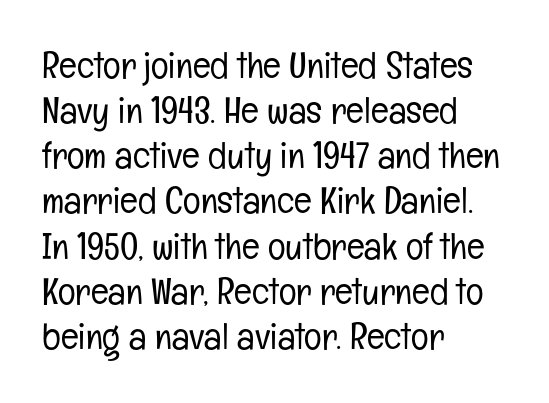
The image shows 37 px light, condensed sans-serif type, upright; set left-aligned, line spacing 1.22x, normal letter spacing, not underlined; low stroke contrast and a medium x-height.
